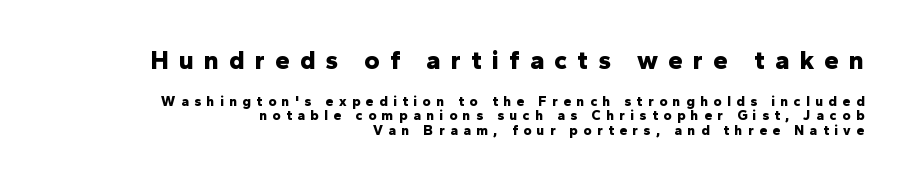
The rendering inserts visible extra space after every character. Words float on clear page, feet unadorned. Caption: upper text group enlarged, lower text group reduced. Posture: straight, roman, zero tilt. Tightly led — the rows are bunched. The rendering uses a bold face; every stroke is thick and dark.
